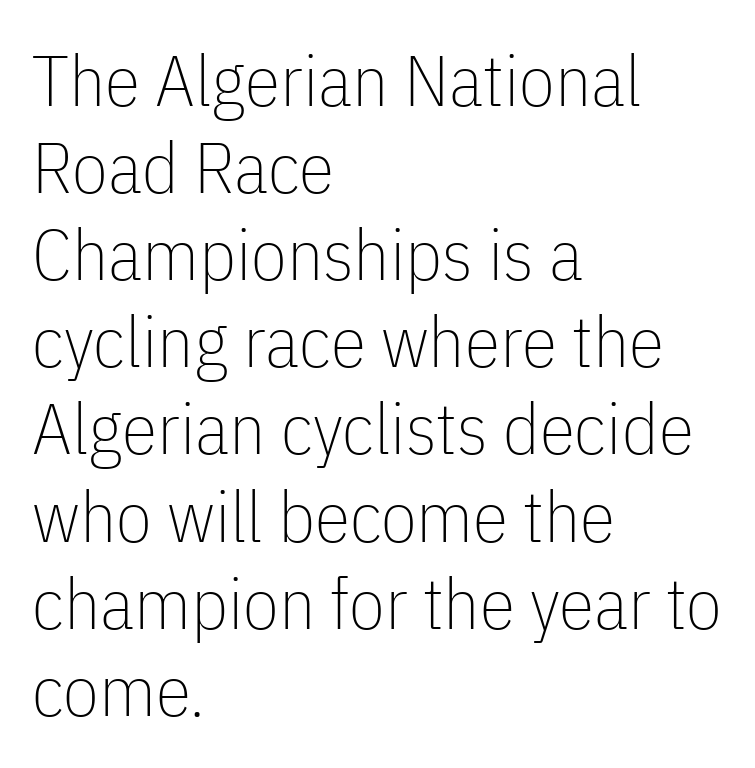
The image shows 72 px thin, condensed sans-serif type, upright; set left-aligned, line spacing 1.21x, normal letter spacing, not underlined; low stroke contrast and a medium x-height.
